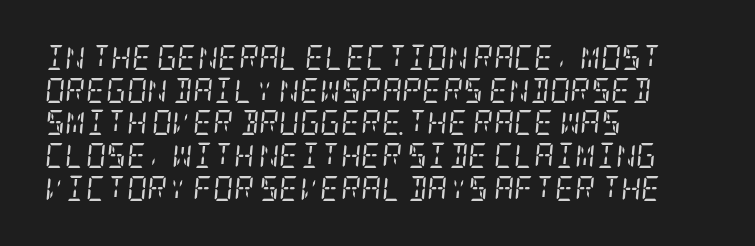
The image shows 25 px text type, italic (leaning right); set left-aligned, normal line spacing (1.31x), normal letter spacing, not underlined.
